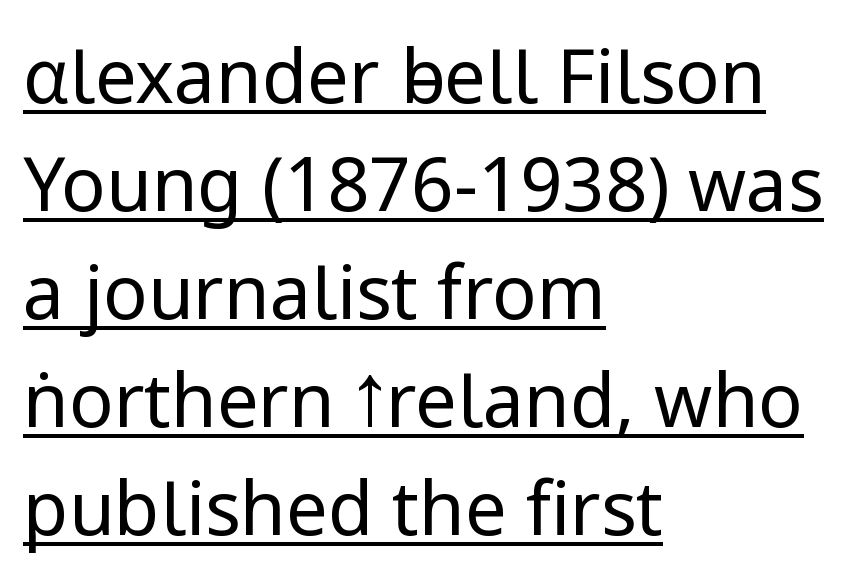
{"serif": "no", "italic": "no", "bold": "no", "weight": "regular", "width": "normal", "stroke_contrast": "low", "x_height": "medium", "monospaced": "no", "underline": "yes", "align": "left", "line_spacing": "normal", "line_spacing_ratio": 1.46, "letter_spacing": "normal", "letter_spacing_em": 0.0, "glyph_px": 74}
